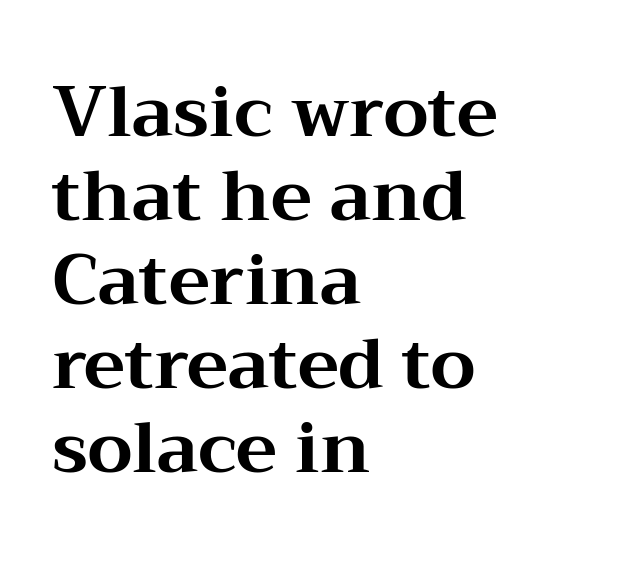
The image shows 70 px bold, wide serif type, upright; set left-aligned, line spacing 1.2x, normal letter spacing, not underlined; medium stroke contrast and a medium x-height.
